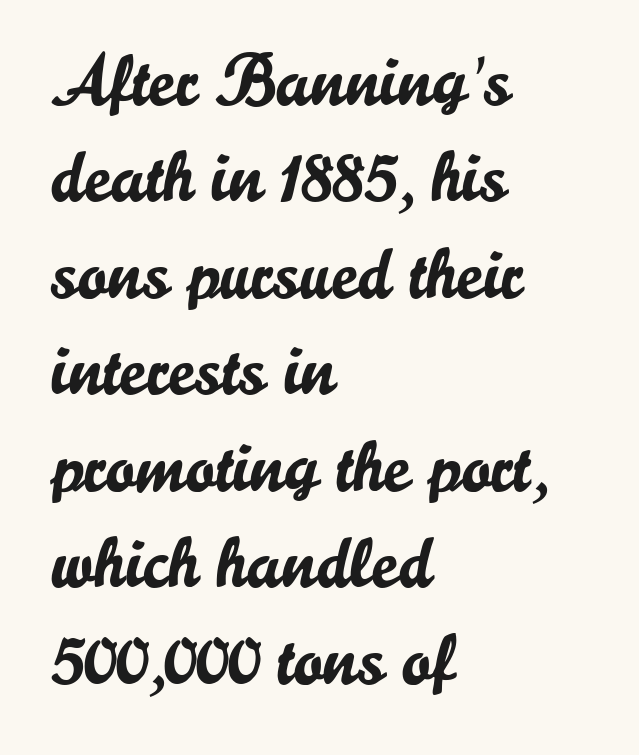
Q: Is the text italic (slanted)? A: Yes.
Q: Is the typeface a serif or a sans-serif typeface? A: Sans-serif.
Q: Is the text underlined? A: No.
Q: How is the paragraph aligned? A: Left-aligned.
Q: Is the spacing between letters normal or unusually wide? A: Normal.
Q: Is the spacing between lines tight, normal or loose? A: Normal.
Q: Width (condensed, normal, or wide)? A: Normal.
Q: Stroke contrast? A: Low.
Q: x-height? A: Small.
Q: Monospaced? A: No.
